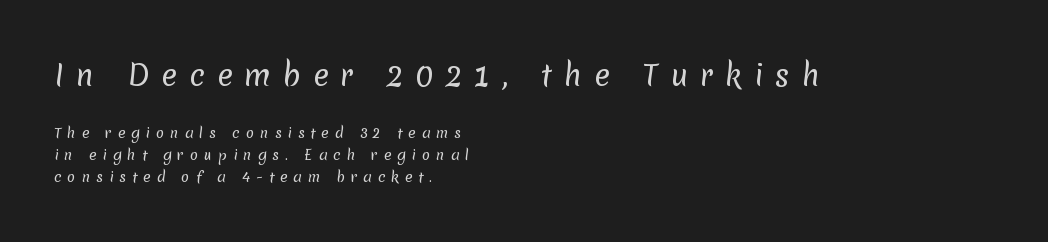
{"serif": "no", "bold": "no", "weight": "regular", "width": "normal", "stroke_contrast": "low", "x_height": "medium", "monospaced": "no", "underline": "no", "align": "left", "line_spacing": "normal", "line_spacing_ratio": 1.56, "letter_spacing": "wide", "letter_spacing_em": 0.41, "larger_block": "first", "size_ratio": 2.07, "glyph_px": 29}
